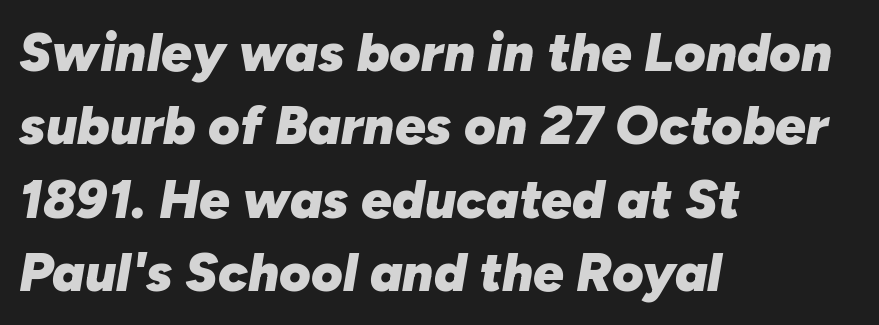
Q: Is the text bold? A: Yes.
Q: Is the text italic (slanted)? A: Yes, it leans right by about 10 degrees.
Q: Is the text underlined? A: No.
Q: How is the paragraph aligned? A: Left-aligned.
Q: Is the spacing between letters normal or unusually wide? A: Normal.
Q: Is the spacing between lines tight, normal or loose? A: Normal.
Q: Width (condensed, normal, or wide)? A: Normal.
Q: Stroke contrast? A: Low.
Q: x-height? A: Medium.
Q: Monospaced? A: No.
